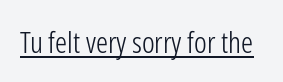
{"serif": "no", "italic": "no", "bold": "no", "weight": "light", "width": "condensed", "stroke_contrast": "low", "x_height": "medium", "monospaced": "no", "underline": "yes", "letter_spacing": "normal", "letter_spacing_em": 0.0, "glyph_px": 30}
